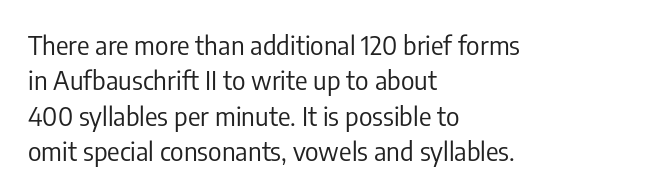
Q: Is the text bold? A: No.
Q: Is the text italic (slanted)? A: No, it is upright.
Q: Is the text underlined? A: No.
Q: How is the paragraph aligned? A: Left-aligned.
Q: Is the spacing between letters normal or unusually wide? A: Normal.
Q: Is the spacing between lines tight, normal or loose? A: Normal.
